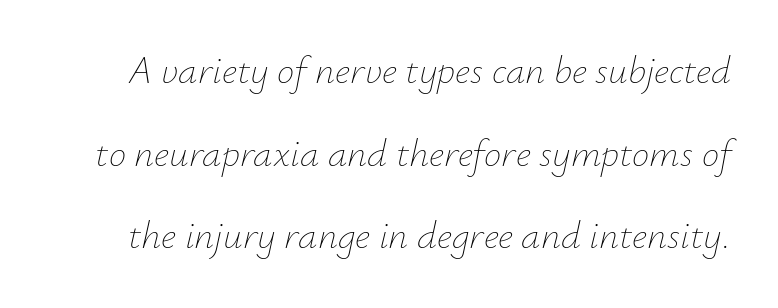
The letters advance in unequal steps, a hallmark of proportional type. Italic? Definitely — the glyphs are oblique. Stroke mass is kept to a normal reading level or below. The words here are not underlined.
